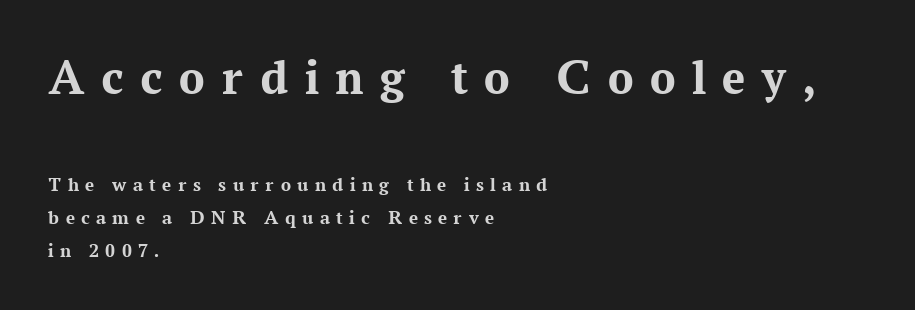
Caption: multi-line text, flush left, ragged right. The line-height multiplier appears to be the usual default. Between one letter and the next there's a generous, obvious gap. Check under the words: just untouched page. Rendered with straight, roman letterforms. Emphasis by weight is at full strength: bold.
